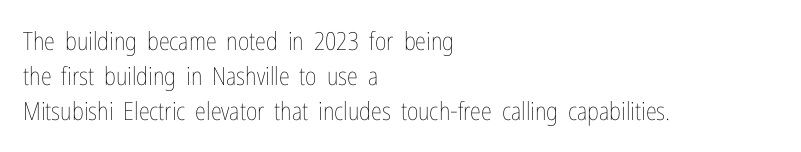
Weight: not bold — regular or lighter. Summary of vertical rhythm: regular, with standard interline spacing. Italic? Not at all — the glyphs are vertical. Words appear dense and cohesive because spacing is normal. Glance below the letters and you will spot only blank space.
